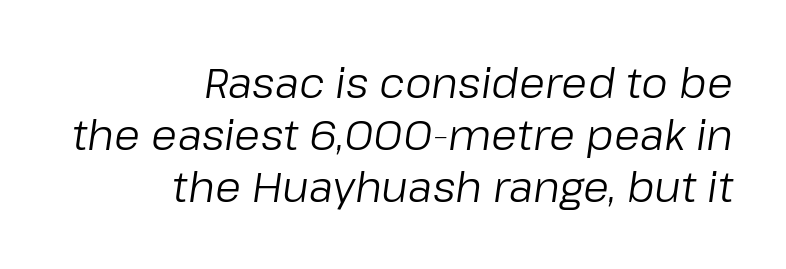
Ink coverage per letter is moderate at most. Glance below the letters and you will spot only blank space. Default kerning and tracking; the words read as compact shapes. Slanted lettering throughout. Varying glyph widths throughout — classic text-font behaviour. A flush-right, rag-left setting is used for this passage.
